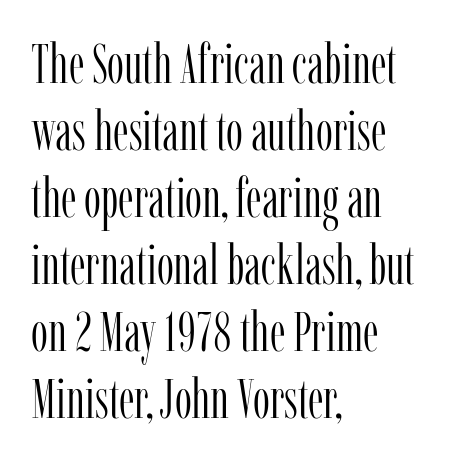
{"serif": "yes", "italic": "no", "bold": "no", "weight": "light", "width": "condensed", "stroke_contrast": "low", "x_height": "medium", "monospaced": "no", "underline": "no", "align": "left", "line_spacing_ratio": 1.24, "letter_spacing": "normal", "letter_spacing_em": 0.0, "glyph_px": 54}
